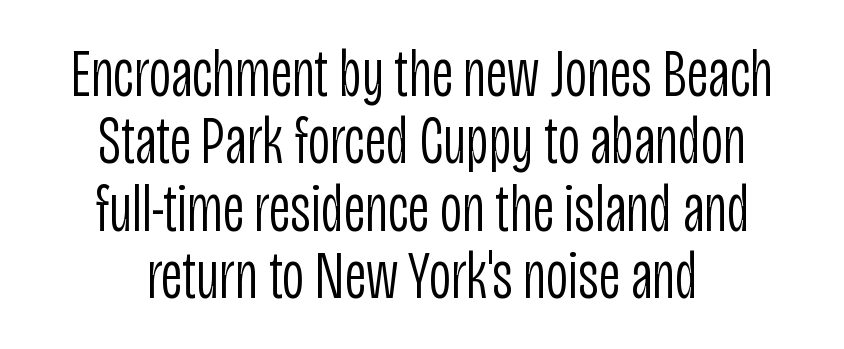
Is this a fixed-width face? No — the glyphs have proportional, varying widths. The designer went with a sans here, leaving each stem footless. Italic: no, the glyphs are upright roman. Ink coverage per letter is moderate at most. Leftover space on each line is divided equally before and after the words. Tightly led — the rows are bunched.
